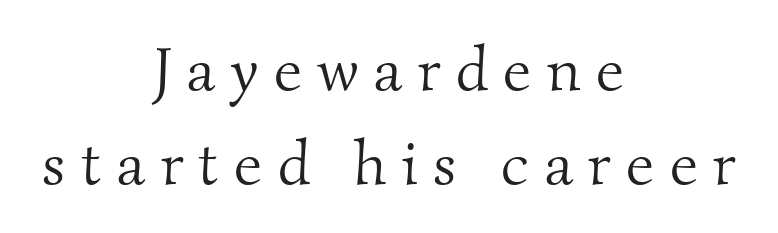
Q: Is the text bold? A: No.
Q: Is the typeface a serif or a sans-serif typeface? A: Serif.
Q: Is the text underlined? A: No.
Q: How is the paragraph aligned? A: Centered.
Q: Is the spacing between letters normal or unusually wide? A: Unusually wide.
Q: Is the spacing between lines tight, normal or loose? A: Normal.
Q: Width (condensed, normal, or wide)? A: Normal.
Q: Stroke contrast? A: Medium.
Q: x-height? A: Small.
Q: Monospaced? A: No.
